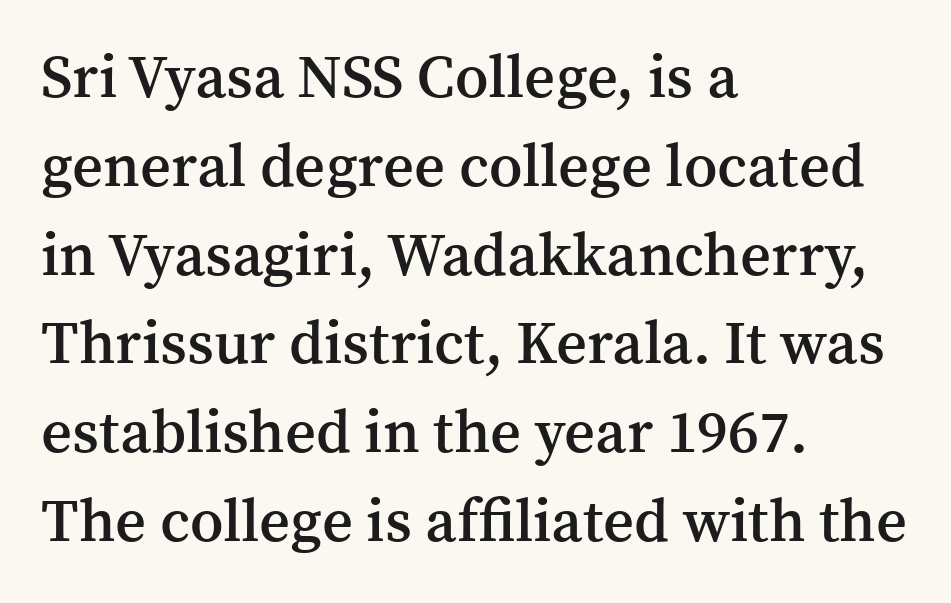
The typesetting leans somewhat heavy: a semibold. Words float on clear page, feet unadorned. This sample is left-justified, so line endings fall wherever the words run out. Quick note: not italic, upright. Serifs: yes, visible at the terminals of the letterforms. Tracking value appears to be zero — textbook default spacing.
